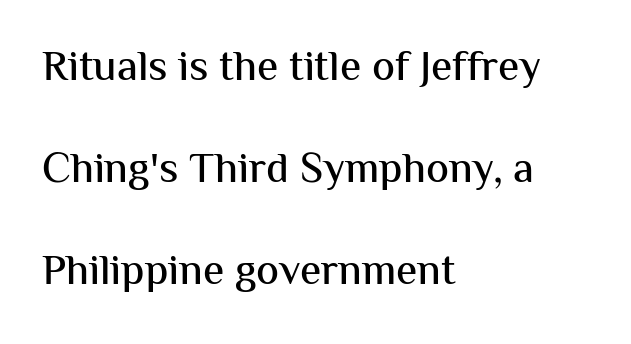
{"serif": "no", "italic": "no", "width": "normal", "stroke_contrast": "medium", "x_height": "medium", "monospaced": "no", "underline": "no", "align": "left", "line_spacing": "loose", "line_spacing_ratio": 2.37, "letter_spacing": "normal", "letter_spacing_em": 0.0, "glyph_px": 43}
